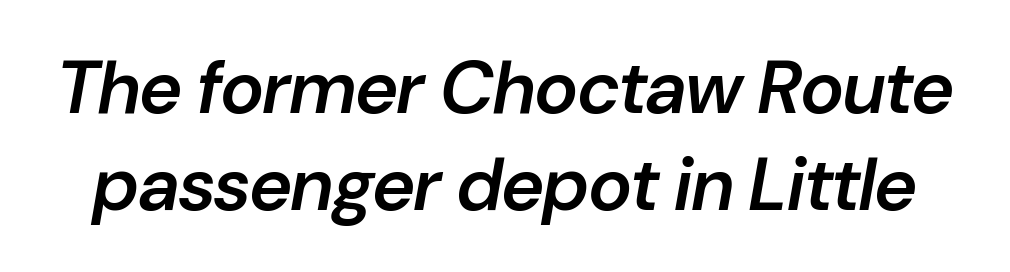
Q: Is the text bold? A: Semi-bold.
Q: Is the text italic (slanted)? A: Yes, it leans right by about 10 degrees.
Q: Is the text underlined? A: No.
Q: Is the spacing between letters normal or unusually wide? A: Normal.
Q: Is the spacing between lines tight, normal or loose? A: Normal.
Q: Width (condensed, normal, or wide)? A: Normal.
Q: Stroke contrast? A: Low.
Q: x-height? A: Medium.
Q: Monospaced? A: No.
